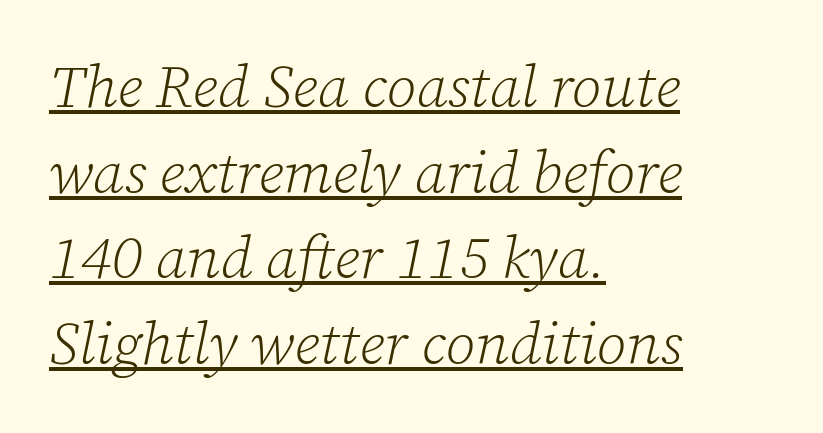
The image shows 59 px light serif type, italic (leaning right); set left-aligned, normal line spacing (1.45x), normal letter spacing, underlined; low stroke contrast and a medium x-height.
